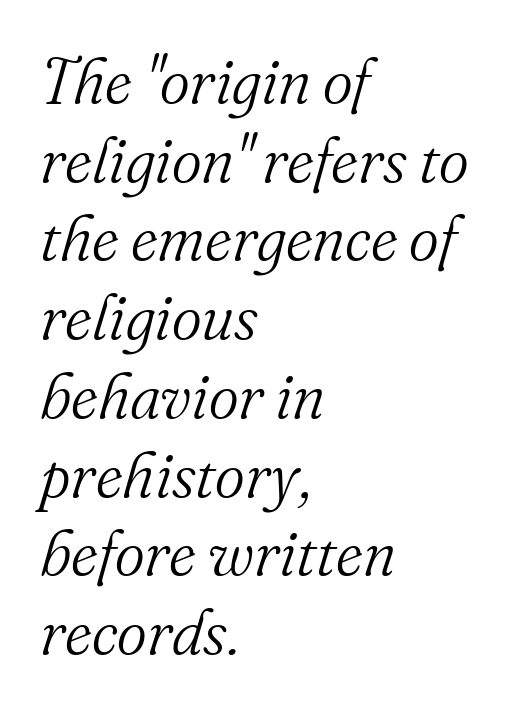
The image shows 64 px light serif type, italic (leaning right); set left-aligned, line spacing 1.23x, normal letter spacing, not underlined; medium stroke contrast and a small x-height.
